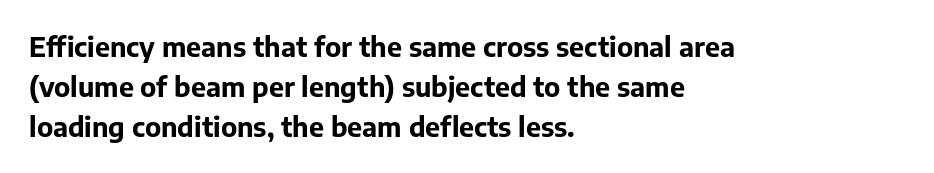
The rag falls on the right side of this text block. The axis of the letterforms is exactly vertical. Descender tails drop into unmarked territory. Inter-character spacing is left at the font's built-in metrics. Heavy, bold letterforms.
